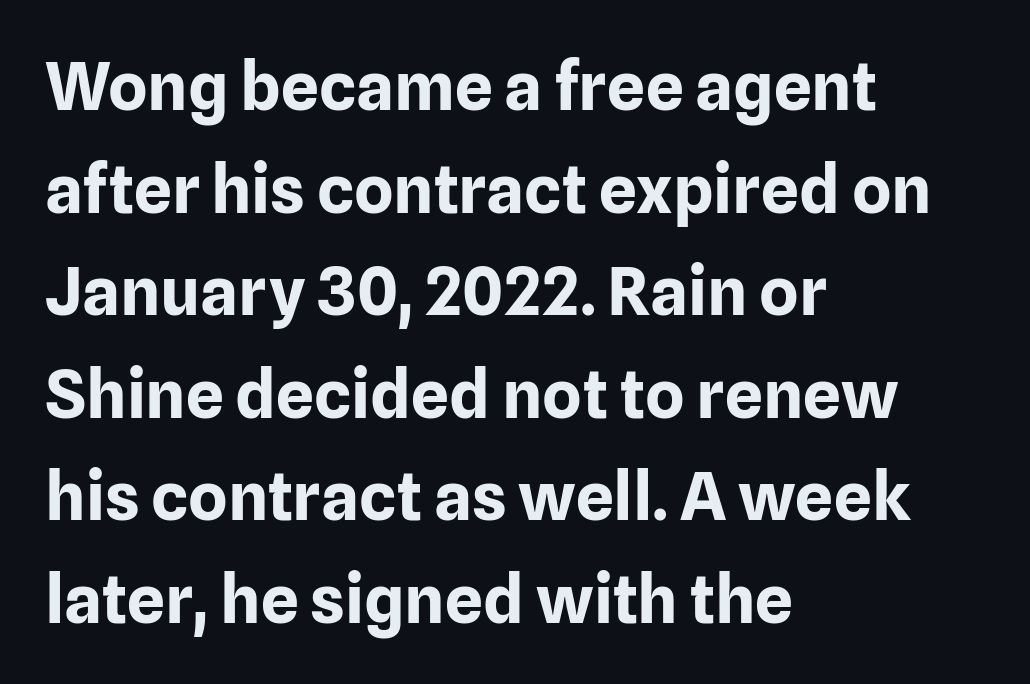
{"serif": "no", "italic": "no", "bold": "yes", "weight": "bold", "width": "normal", "stroke_contrast": "low", "x_height": "medium", "monospaced": "no", "underline": "no", "align": "left", "line_spacing": "normal", "line_spacing_ratio": 1.53, "letter_spacing": "normal", "letter_spacing_em": 0.0, "glyph_px": 67}
